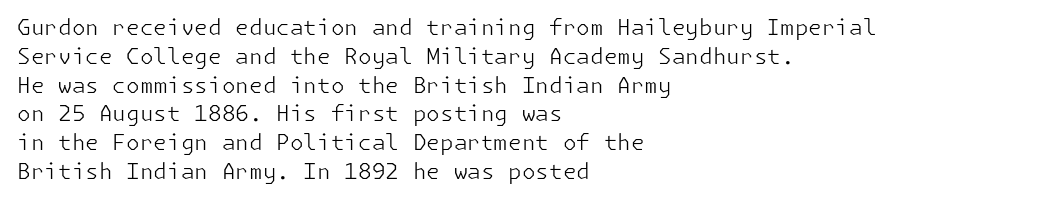
{"italic": "no", "bold": "no", "underline": "no", "align": "left", "line_spacing": "normal", "line_spacing_ratio": 1.31, "letter_spacing": "normal", "letter_spacing_em": 0.0, "glyph_px": 22}
